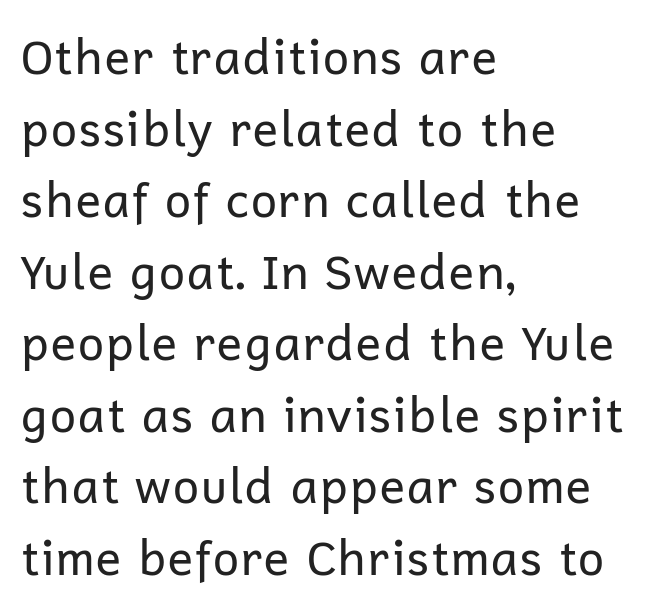
Q: Is the text bold? A: No.
Q: Is the text italic (slanted)? A: No, it is upright.
Q: Is the typeface a serif or a sans-serif typeface? A: Sans-serif.
Q: Is the text underlined? A: No.
Q: How is the paragraph aligned? A: Left-aligned.
Q: Is the spacing between letters normal or unusually wide? A: Normal.
Q: Is the spacing between lines tight, normal or loose? A: Normal.
Q: Width (condensed, normal, or wide)? A: Normal.
Q: Stroke contrast? A: Low.
Q: x-height? A: Medium.
Q: Monospaced? A: No.
